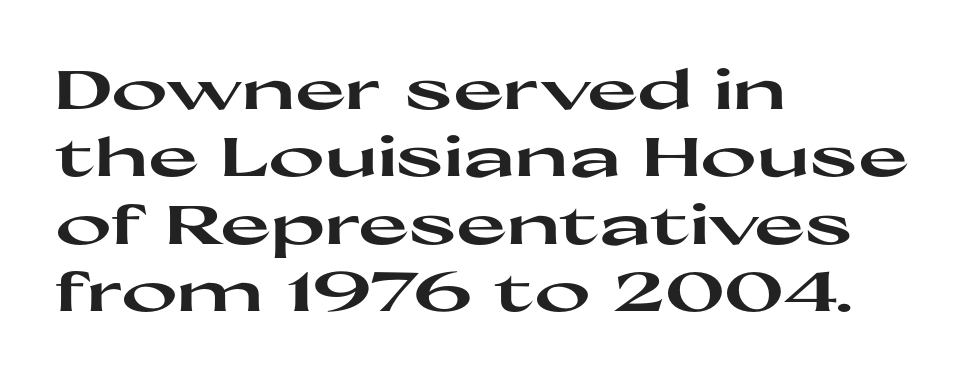
Q: Is the text bold? A: Yes.
Q: Is the text italic (slanted)? A: No, it is upright.
Q: Is the typeface a serif or a sans-serif typeface? A: Sans-serif.
Q: Is the text underlined? A: No.
Q: How is the paragraph aligned? A: Left-aligned.
Q: Is the spacing between letters normal or unusually wide? A: Normal.
Q: Is the spacing between lines tight, normal or loose? A: Normal.
Q: Width (condensed, normal, or wide)? A: Wide.
Q: Stroke contrast? A: High.
Q: x-height? A: Medium.
Q: Monospaced? A: No.
